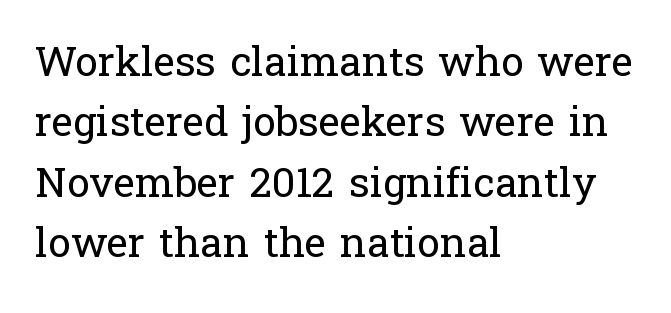
{"serif": "yes", "italic": "no", "bold": "no", "weight": "regular", "width": "normal", "stroke_contrast": "low", "x_height": "medium", "monospaced": "no", "underline": "no", "align": "left", "line_spacing": "normal", "line_spacing_ratio": 1.47, "letter_spacing": "normal", "letter_spacing_em": 0.0, "glyph_px": 41}
